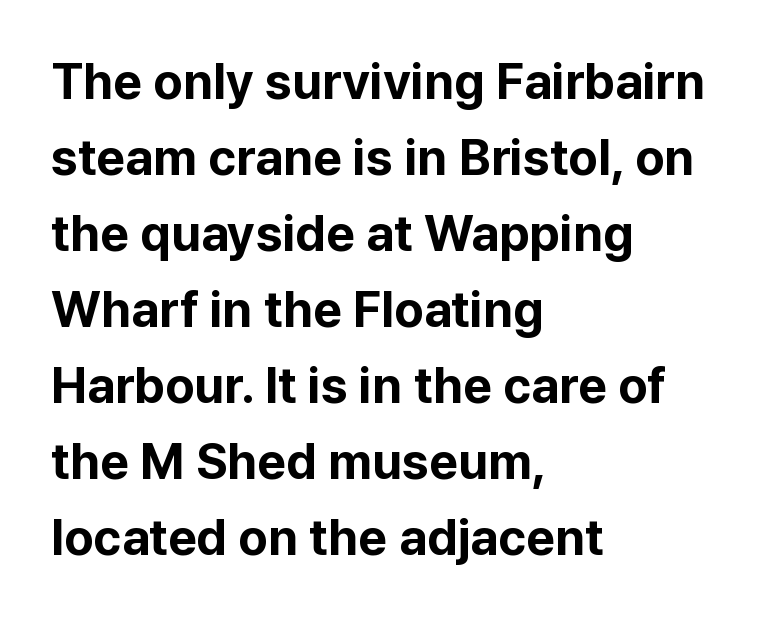
The letterforms sit shoulder to shoulder at normal distance. Underline: absent. The paragraph has a hard left edge and a soft right edge. Rows of type keep a routine distance in the vertical direction. Character widths vary here, with narrow letters taking less room than wide ones.
